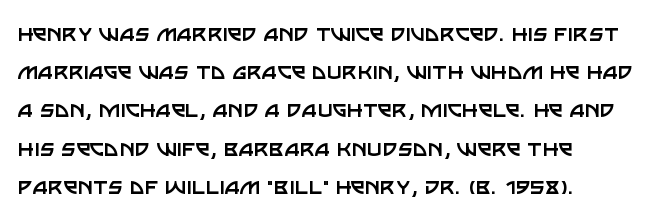
Q: Is the text bold? A: No.
Q: Is the text italic (slanted)? A: No, it is upright.
Q: Is the text underlined? A: No.
Q: How is the paragraph aligned? A: Left-aligned.
Q: Is the spacing between letters normal or unusually wide? A: Normal.
Q: Is the spacing between lines tight, normal or loose? A: Normal.
